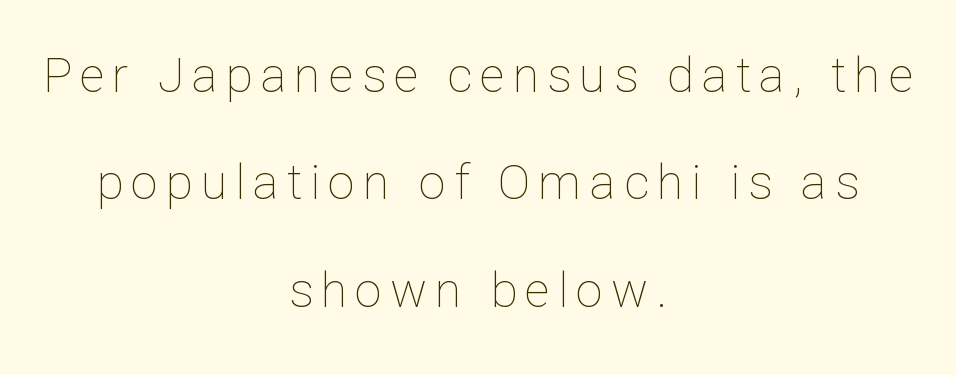
This sample has the flowing, uneven cadence of proportional lettering. These lines were composed using upright roman letters. A great deal of white space separates one row of letters from the next. This sample is center-justified, so both line endings float freely.
